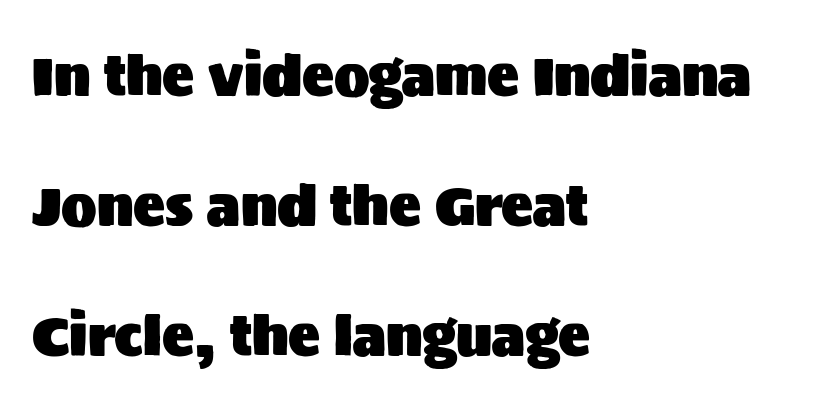
{"serif": "no", "italic": "no", "width": "normal", "stroke_contrast": "medium", "x_height": "large", "monospaced": "no", "underline": "no", "align": "left", "line_spacing": "loose", "line_spacing_ratio": 2.45, "letter_spacing": "normal", "letter_spacing_em": 0.0, "glyph_px": 53}
